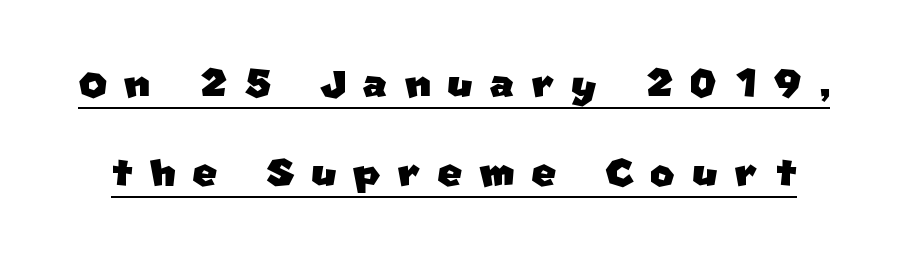
The image shows 53 px sans-serif type; set normal line spacing (1.67x), unusually wide letter spacing (+0.32 em), underlined; low stroke contrast and a large x-height.
